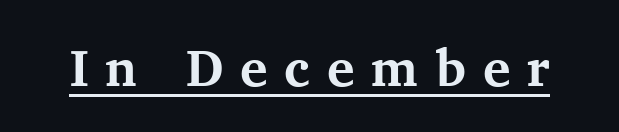
The image shows 52 px bold serif type, upright; set unusually wide letter spacing (+0.32 em), underlined; medium stroke contrast and a medium x-height.
